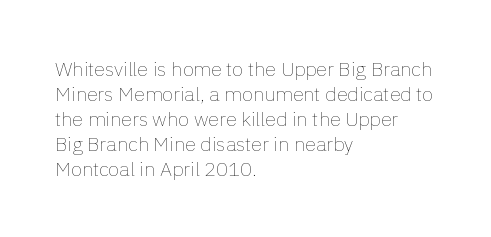
{"italic": "no", "bold": "no", "underline": "no", "align": "left", "line_spacing": "normal", "line_spacing_ratio": 1.25, "letter_spacing": "normal", "letter_spacing_em": 0.0, "glyph_px": 20}
